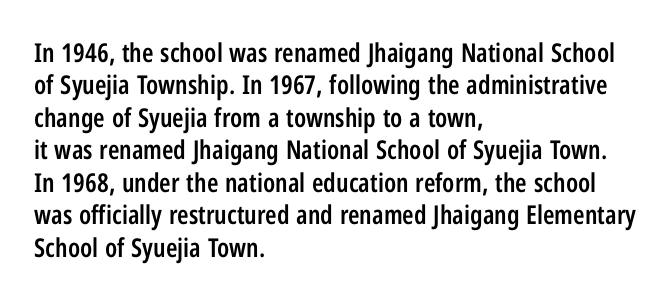
{"italic": "no", "bold": "semi", "underline": "no", "align": "left", "line_spacing": "normal", "line_spacing_ratio": 1.25, "letter_spacing": "normal", "letter_spacing_em": 0.0, "glyph_px": 26}
